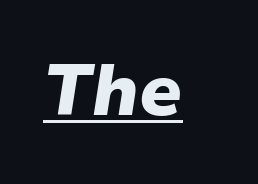
Q: Is the text bold? A: Yes.
Q: Is the text italic (slanted)? A: Yes, it leans right by about 9 degrees.
Q: Is the text underlined? A: Yes.
Q: Is the spacing between letters normal or unusually wide? A: Normal.
Q: Width (condensed, normal, or wide)? A: Normal.
Q: Stroke contrast? A: Low.
Q: x-height? A: Medium.
Q: Monospaced? A: No.
